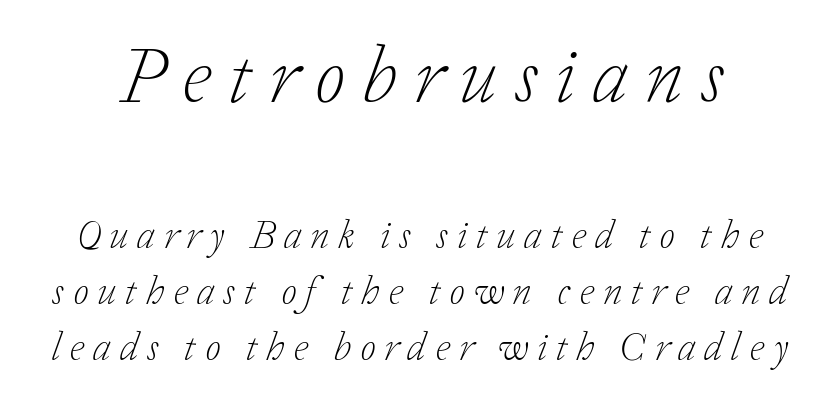
The face used here appears at its bigger size in the upper chunk. Any mark beneath the type? The region is blank. Do the characters align in a grid? No, the font is proportional. The block of text has a typical density, with ordinary space between rows. Look at the bottom of the vertical strokes: they flare into serifs here. Think standard paragraph weight, or any step lighter than that.
